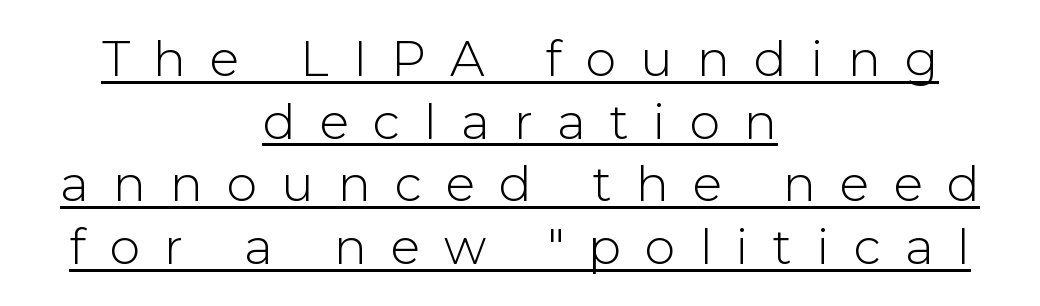
Leftover space on each line is divided equally before and after the words. Every stem runs plumb, perpendicular to the baseline. The rendering uses natural spacing where letterforms have individual widths. The passage shown is not bold in any degree.
